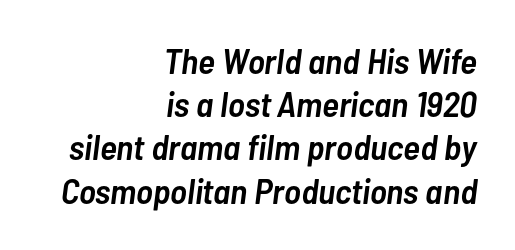
{"italic": "yes", "lean": "right", "slant_degrees": 7, "bold": "semi", "weight": "semibold", "width": "condensed", "stroke_contrast": "low", "x_height": "medium", "monospaced": "no", "underline": "no", "align": "right", "line_spacing_ratio": 1.2, "letter_spacing": "normal", "letter_spacing_em": 0.0, "glyph_px": 36}
